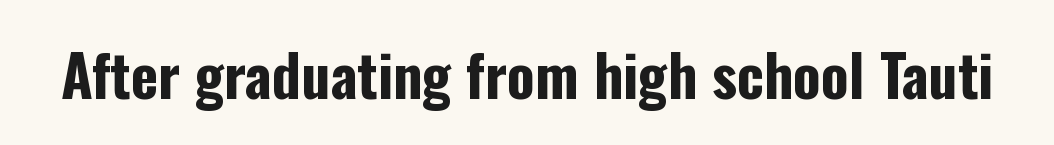
Q: Is the text bold? A: Yes.
Q: Is the text italic (slanted)? A: No, it is upright.
Q: Is the typeface a serif or a sans-serif typeface? A: Sans-serif.
Q: Is the text underlined? A: No.
Q: Is the spacing between letters normal or unusually wide? A: Normal.
Q: Width (condensed, normal, or wide)? A: Condensed.
Q: Stroke contrast? A: Low.
Q: x-height? A: Medium.
Q: Monospaced? A: No.
